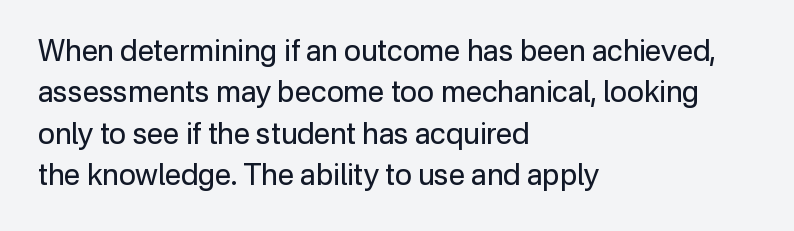
You can tell it's not italic because the verticals are truly vertical. The face used here is rendered with its standard letterfit. This rendering uses left alignment, leaving the right contour irregular. The space beneath each line is pristine and unruled.
